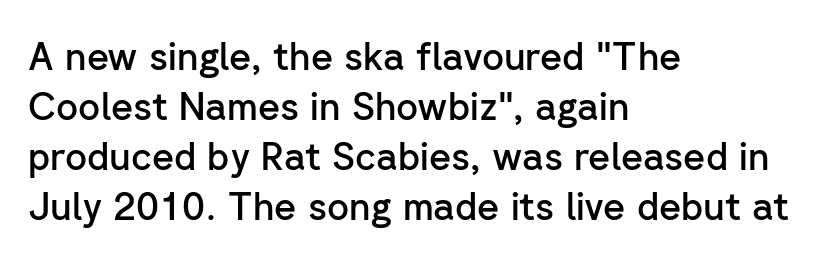
The image shows 38 px semibold sans-serif type, upright; set left-aligned, normal line spacing (1.32x), normal letter spacing, not underlined; low stroke contrast and a medium x-height.
